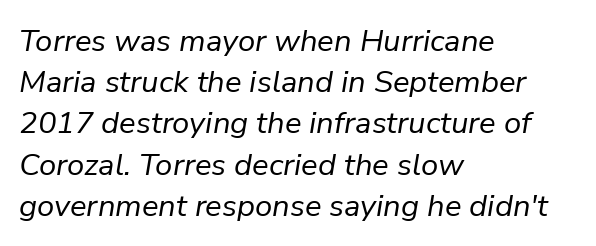
Q: Is the text bold? A: No.
Q: Is the text italic (slanted)? A: Yes, it leans right by about 9 degrees.
Q: Is the text underlined? A: No.
Q: How is the paragraph aligned? A: Left-aligned.
Q: Is the spacing between letters normal or unusually wide? A: Normal.
Q: Is the spacing between lines tight, normal or loose? A: Normal.
Q: Width (condensed, normal, or wide)? A: Normal.
Q: Stroke contrast? A: Low.
Q: x-height? A: Medium.
Q: Monospaced? A: No.
